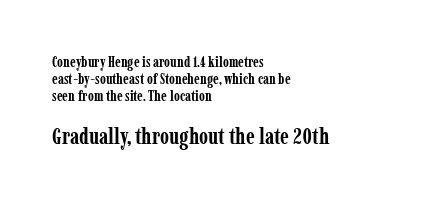
The image shows 23 px bold type, upright; set left-aligned, tight line spacing (1.15x), normal letter spacing, not underlined; the second (bottom) block is 1.53x larger.
